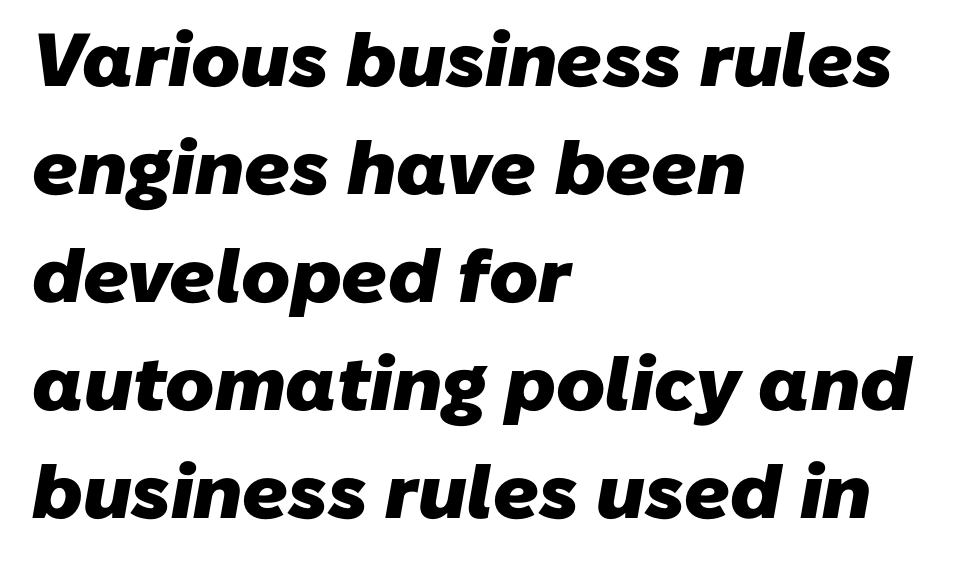
{"serif": "no", "bold": "yes", "weight": "heavy", "width": "normal", "stroke_contrast": "low", "x_height": "medium", "monospaced": "no", "underline": "no", "align": "left", "line_spacing": "normal", "line_spacing_ratio": 1.44, "letter_spacing": "normal", "letter_spacing_em": 0.0, "glyph_px": 75}
